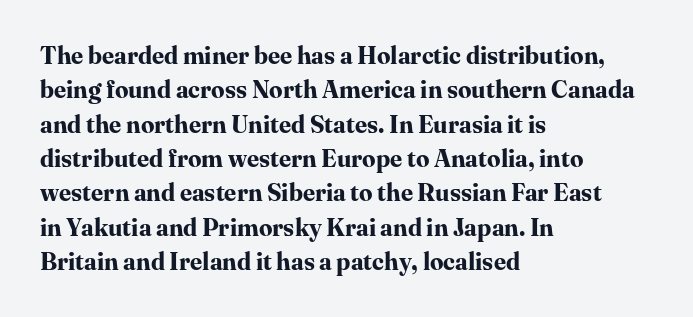
The passage shown is emphatically bold. The space directly below the letters is spotless. Italic? Not at all — the glyphs are vertical. The block of text has a typical density, with ordinary space between rows.
